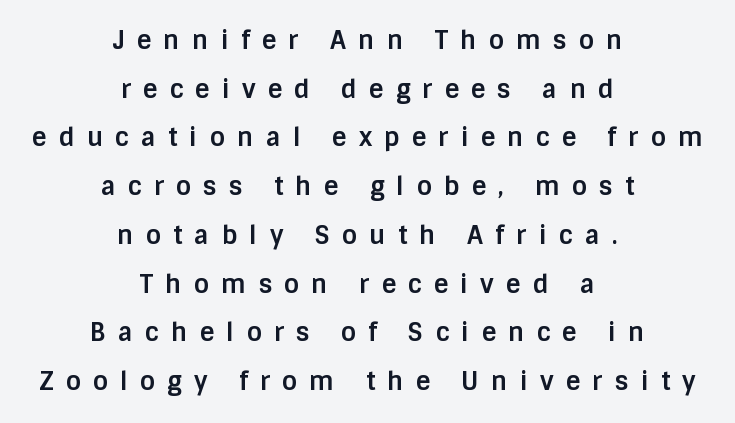
Q: Is the text bold? A: Yes.
Q: Is the text italic (slanted)? A: No, it is upright.
Q: Is the text underlined? A: No.
Q: How is the paragraph aligned? A: Centered.
Q: Is the spacing between letters normal or unusually wide? A: Unusually wide.
Q: Is the spacing between lines tight, normal or loose? A: Loose.
